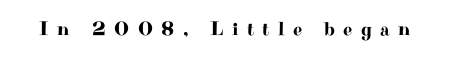
Q: Is the text italic (slanted)? A: No, it is upright.
Q: Is the text underlined? A: No.
Q: Is the spacing between letters normal or unusually wide? A: Unusually wide.
